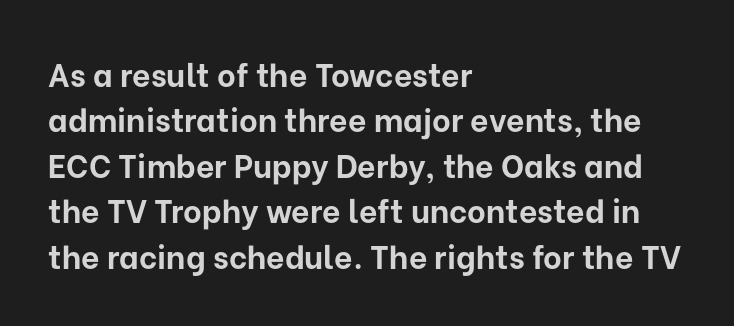
{"serif": "no", "italic": "no", "bold": "yes", "weight": "bold", "width": "normal", "stroke_contrast": "low", "x_height": "medium", "monospaced": "no", "underline": "no", "align": "left", "line_spacing": "normal", "line_spacing_ratio": 1.42, "letter_spacing": "normal", "letter_spacing_em": 0.0, "glyph_px": 32}
